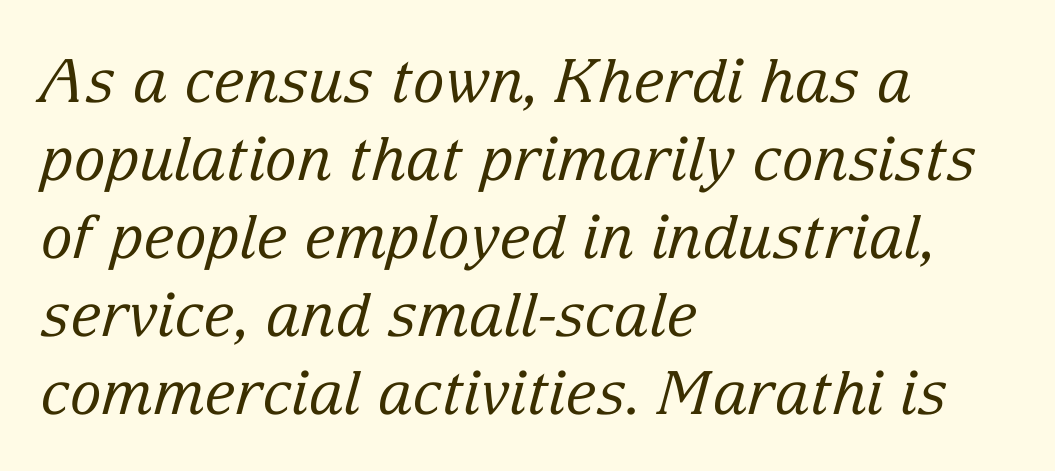
The image shows 60 px regular-weight serif type, italic (leaning right); set left-aligned, normal line spacing (1.3x), normal letter spacing, not underlined; low stroke contrast and a medium x-height.
